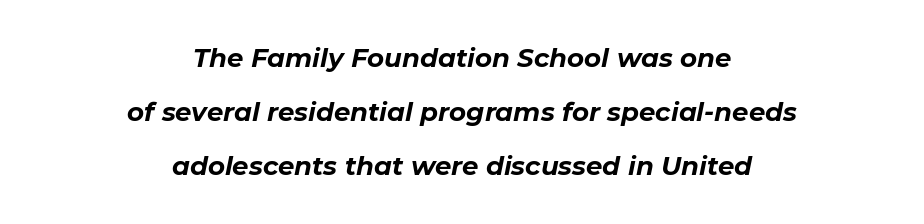
Reading down the block, each line starts at a different indent, mirrored at its end. Heft: maximum for text — a bold. Look at the tracking — it's just the regular setting, nothing added. Rendered with sloped, italic letterforms. The strip under each line holds only bare page. The passage shown stacks its lines with a broad gap.
